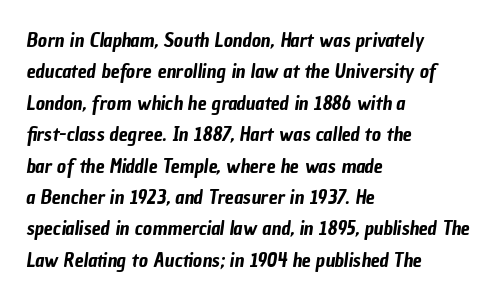
{"underline": "no", "align": "left", "line_spacing": "normal", "line_spacing_ratio": 1.57, "letter_spacing": "normal", "letter_spacing_em": 0.0, "glyph_px": 20}
